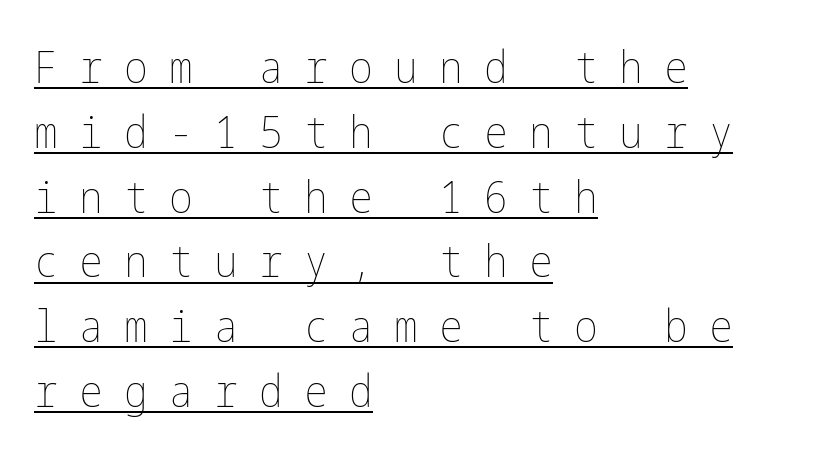
{"italic": "no", "bold": "no", "weight": "thin", "width": "condensed", "stroke_contrast": "low", "x_height": "medium", "underline": "yes", "align": "left", "line_spacing": "normal", "line_spacing_ratio": 1.44, "letter_spacing": "wide", "letter_spacing_em": 0.47, "glyph_px": 45}
